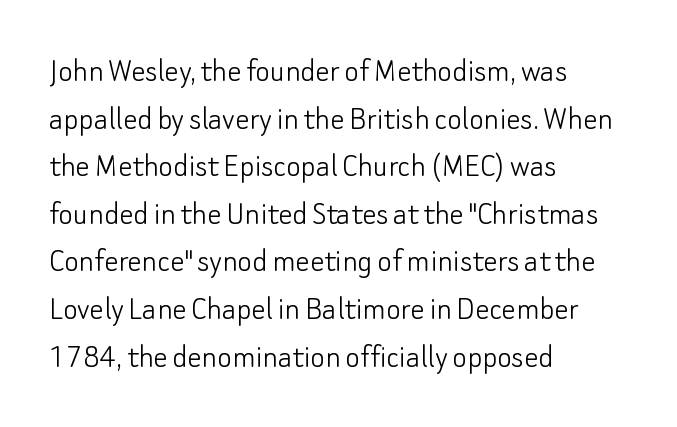
{"serif": "no", "italic": "no", "bold": "no", "weight": "light", "width": "normal", "stroke_contrast": "low", "x_height": "small", "monospaced": "no", "underline": "no", "align": "left", "line_spacing": "normal", "line_spacing_ratio": 1.36, "letter_spacing": "normal", "letter_spacing_em": 0.0, "glyph_px": 35}
